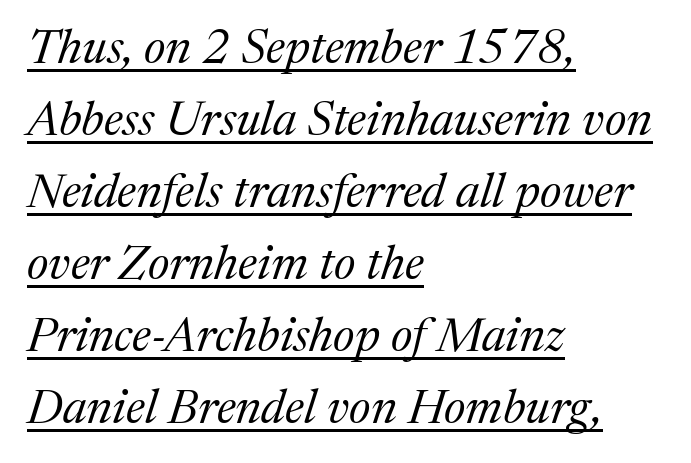
The image shows 48 px regular-weight serif type, italic (leaning right); set left-aligned, normal line spacing (1.5x), normal letter spacing, underlined; medium stroke contrast and a medium x-height.
